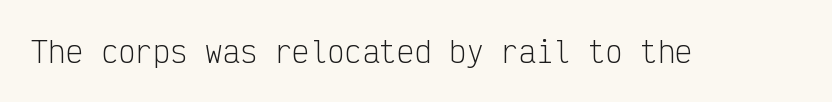
The image shows 29 px light, condensed sans-serif type, upright, monospaced; set normal letter spacing, not underlined; low stroke contrast and a medium x-height.
